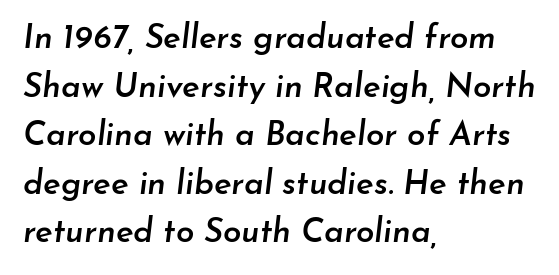
The image shows 33 px semibold type, italic (leaning right); set left-aligned, normal line spacing (1.47x), normal letter spacing, not underlined; low stroke contrast and a small x-height.
